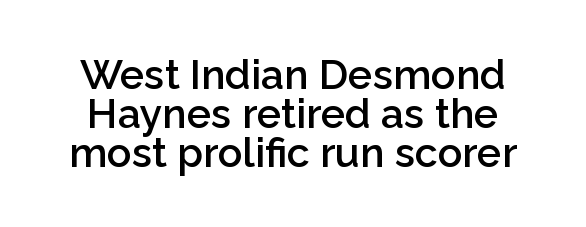
The image shows 41 px semibold sans-serif type, upright; set tight line spacing (0.95x), normal letter spacing, not underlined; low stroke contrast and a medium x-height.
